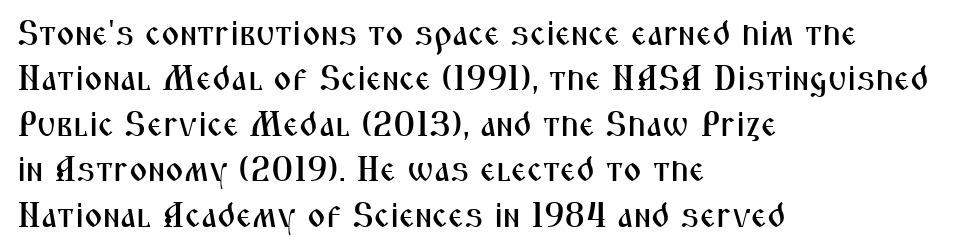
Grotesque or geometric, the face here clearly has no serifs. Vertically, the passage feels balanced, rows spaced as you'd expect. You could not count columns in this text — the font is proportionally spaced. Compared with typical body copy, the letter spacing here is the same. This is the regular roman posture of the typeface.
